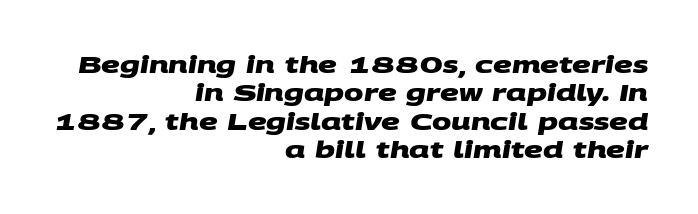
The image shows 23 px bold type; set right-aligned, line spacing 1.23x, normal letter spacing, not underlined.
